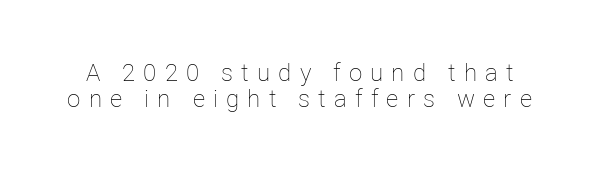
Q: Is the text bold? A: No.
Q: Is the text italic (slanted)? A: No, it is upright.
Q: Is the text underlined? A: No.
Q: Is the spacing between letters normal or unusually wide? A: Unusually wide.
Q: Is the spacing between lines tight, normal or loose? A: Tight.
